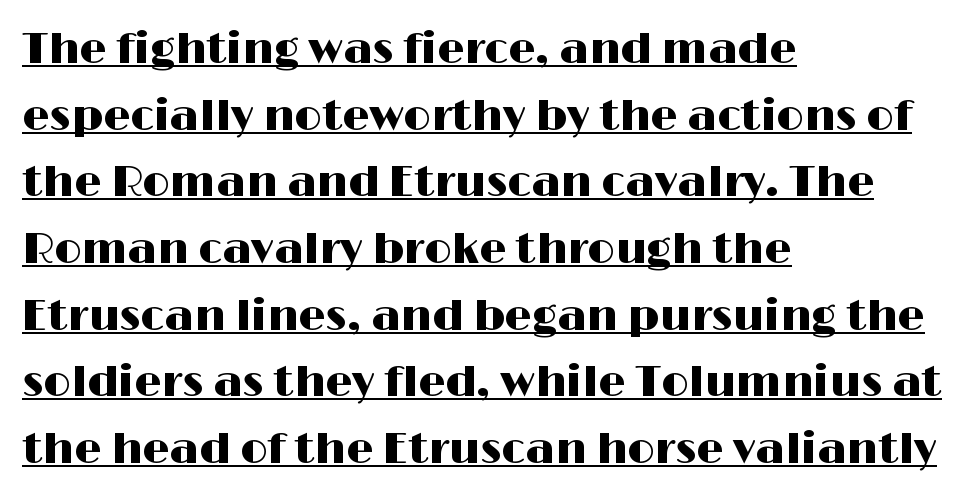
The image shows 43 px wide sans-serif type, upright; set left-aligned, normal line spacing (1.55x), normal letter spacing, underlined; high stroke contrast and a medium x-height.
